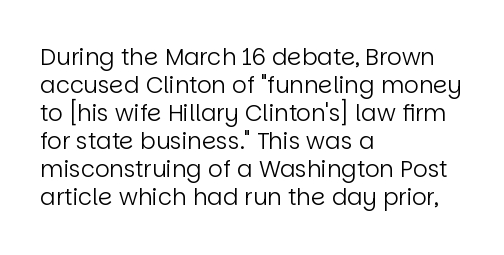
Every stem runs plumb, perpendicular to the baseline. Layout note: lines flush left. Decoration check: the copy has no underline. Short note: letters normally spaced.
